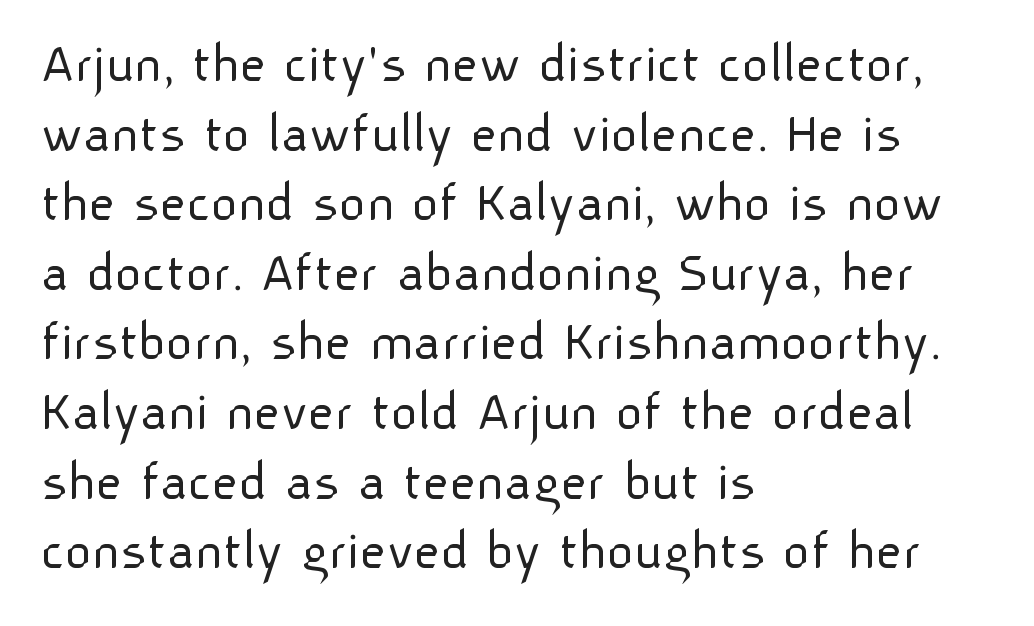
{"serif": "no", "italic": "no", "bold": "no", "weight": "light", "width": "normal", "stroke_contrast": "low", "x_height": "medium", "monospaced": "no", "underline": "no", "align": "left", "line_spacing_ratio": 1.2, "letter_spacing": "normal", "letter_spacing_em": 0.0, "glyph_px": 58}
